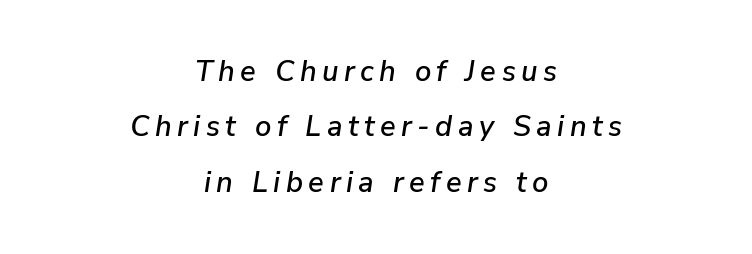
The image shows 29 px text type, italic (leaning right); set centered, loose line spacing (1.91x), not underlined; low stroke contrast and a medium x-height.
